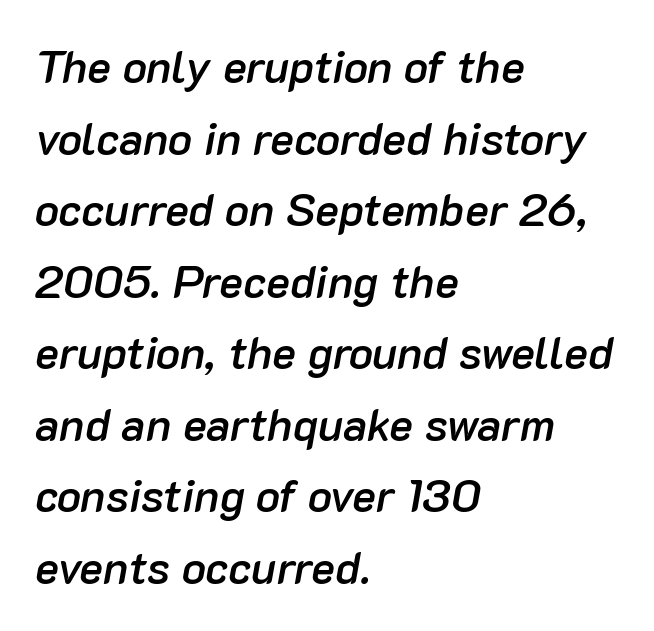
The image shows 45 px semibold type, italic (leaning right); set left-aligned, normal line spacing (1.59x), normal letter spacing, not underlined; low stroke contrast and a medium x-height.
